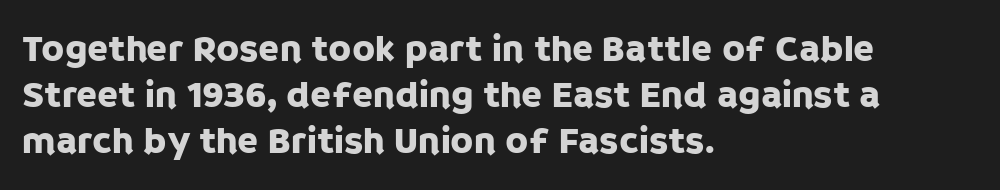
{"serif": "no", "italic": "no", "width": "normal", "stroke_contrast": "low", "x_height": "large", "monospaced": "no", "underline": "no", "align": "left", "line_spacing_ratio": 1.21, "letter_spacing": "normal", "letter_spacing_em": 0.0, "glyph_px": 38}
